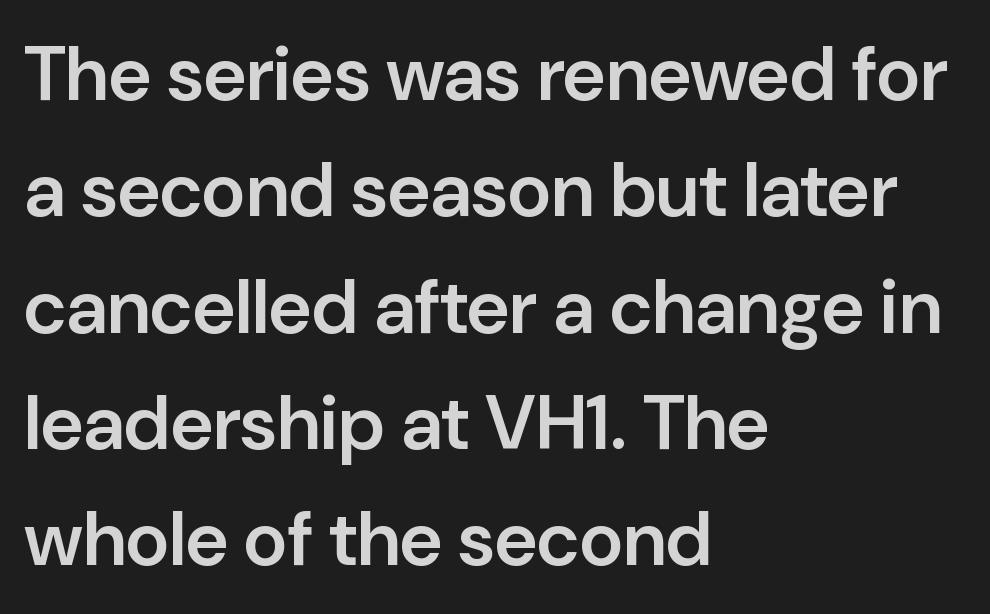
Q: Is the text bold? A: Semi-bold.
Q: Is the text italic (slanted)? A: No, it is upright.
Q: Is the typeface a serif or a sans-serif typeface? A: Sans-serif.
Q: Is the text underlined? A: No.
Q: How is the paragraph aligned? A: Left-aligned.
Q: Is the spacing between letters normal or unusually wide? A: Normal.
Q: Is the spacing between lines tight, normal or loose? A: Normal.
Q: Width (condensed, normal, or wide)? A: Normal.
Q: Stroke contrast? A: Low.
Q: x-height? A: Medium.
Q: Monospaced? A: No.
